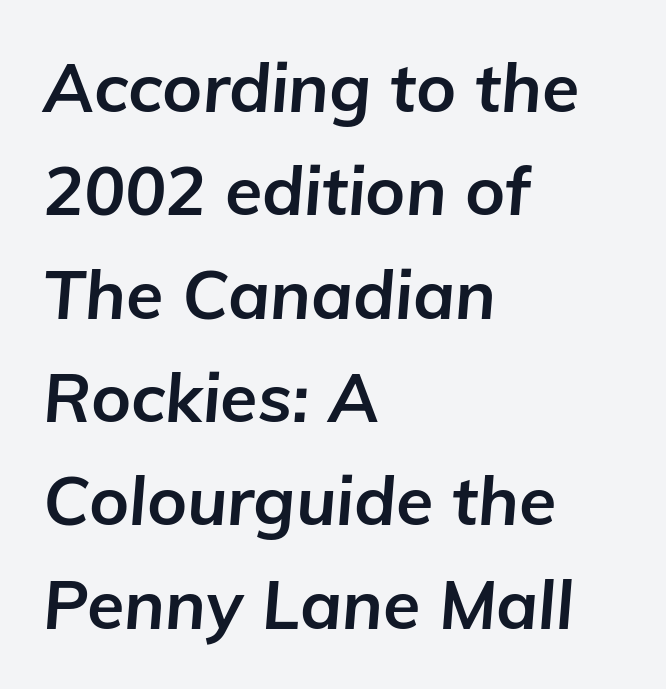
The image shows 68 px bold type, italic (leaning right); set left-aligned, normal line spacing (1.52x), normal letter spacing, not underlined; low stroke contrast and a medium x-height.
